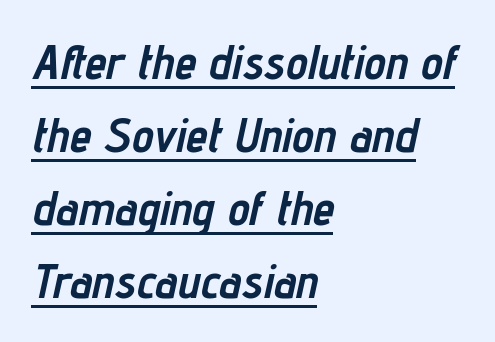
Q: Is the text bold? A: Yes.
Q: Is the text italic (slanted)? A: Yes, it leans right by about 12 degrees.
Q: Is the text underlined? A: Yes.
Q: How is the paragraph aligned? A: Left-aligned.
Q: Is the spacing between letters normal or unusually wide? A: Normal.
Q: Is the spacing between lines tight, normal or loose? A: Normal.
Q: Width (condensed, normal, or wide)? A: Condensed.
Q: Stroke contrast? A: Low.
Q: x-height? A: Medium.
Q: Monospaced? A: No.
